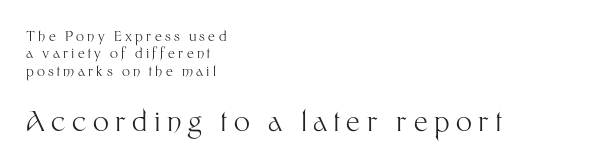
Q: Is the text bold? A: No.
Q: Is the text italic (slanted)? A: No, it is upright.
Q: Is the typeface a serif or a sans-serif typeface? A: Sans-serif.
Q: Is the text underlined? A: No.
Q: How is the paragraph aligned? A: Left-aligned.
Q: Is the spacing between letters normal or unusually wide? A: Unusually wide.
Q: Is the spacing between lines tight, normal or loose? A: Normal.
Q: Which block of text is set in a larger size, the first (top) or the second (bottom)? A: The second (bottom) one.
Q: Width (condensed, normal, or wide)? A: Normal.
Q: Stroke contrast? A: Medium.
Q: x-height? A: Medium.
Q: Monospaced? A: No.
